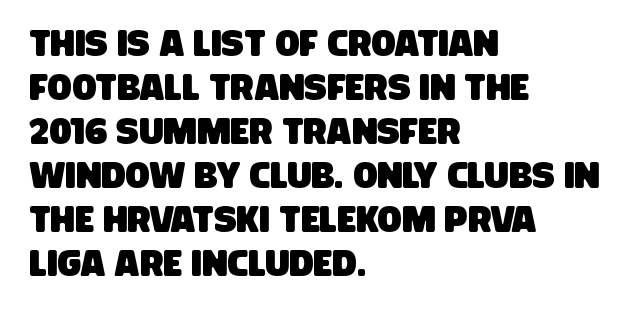
Q: Is the typeface a serif or a sans-serif typeface? A: Sans-serif.
Q: Is the text underlined? A: No.
Q: How is the paragraph aligned? A: Left-aligned.
Q: Is the spacing between letters normal or unusually wide? A: Normal.
Q: Width (condensed, normal, or wide)? A: Condensed.
Q: Stroke contrast? A: Low.
Q: x-height? A: Large.
Q: Monospaced? A: No.
